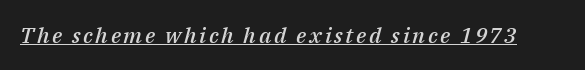
Q: Is the text bold? A: Semi-bold.
Q: Is the text italic (slanted)? A: Yes, it leans right by about 14 degrees.
Q: Is the text underlined? A: Yes.
